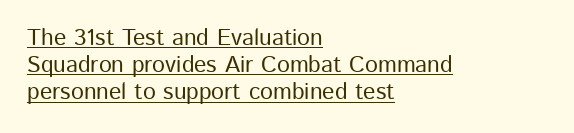
Q: Is the text italic (slanted)? A: No, it is upright.
Q: Is the text underlined? A: Yes.
Q: How is the paragraph aligned? A: Left-aligned.
Q: Is the spacing between letters normal or unusually wide? A: Normal.
